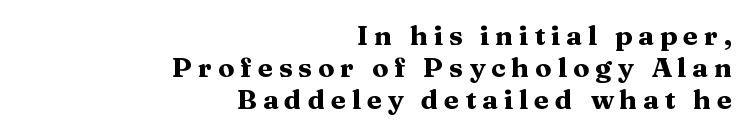
{"italic": "no", "bold": "yes", "underline": "no", "align": "right", "line_spacing_ratio": 1.19, "letter_spacing": "wide", "letter_spacing_em": 0.22, "glyph_px": 27}
